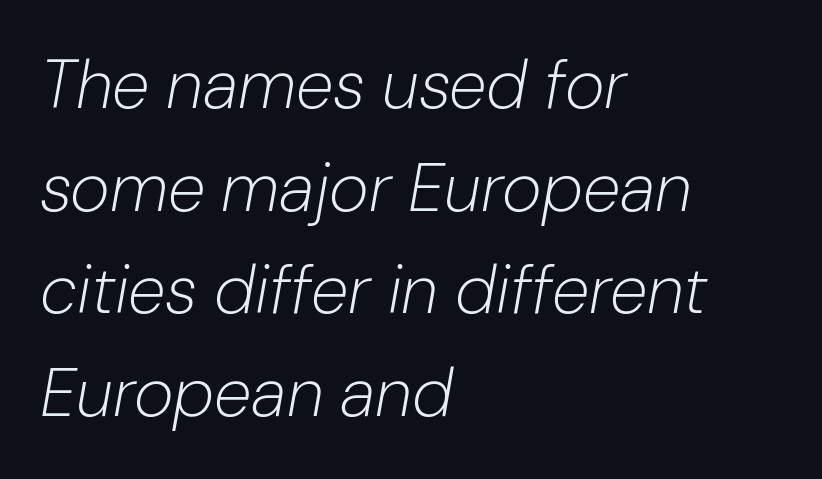
Q: Is the text bold? A: No.
Q: Is the text italic (slanted)? A: Yes, it leans right by about 10 degrees.
Q: Is the text underlined? A: No.
Q: How is the paragraph aligned? A: Left-aligned.
Q: Is the spacing between letters normal or unusually wide? A: Normal.
Q: Is the spacing between lines tight, normal or loose? A: Normal.
Q: Width (condensed, normal, or wide)? A: Normal.
Q: Stroke contrast? A: Low.
Q: x-height? A: Medium.
Q: Monospaced? A: No.
